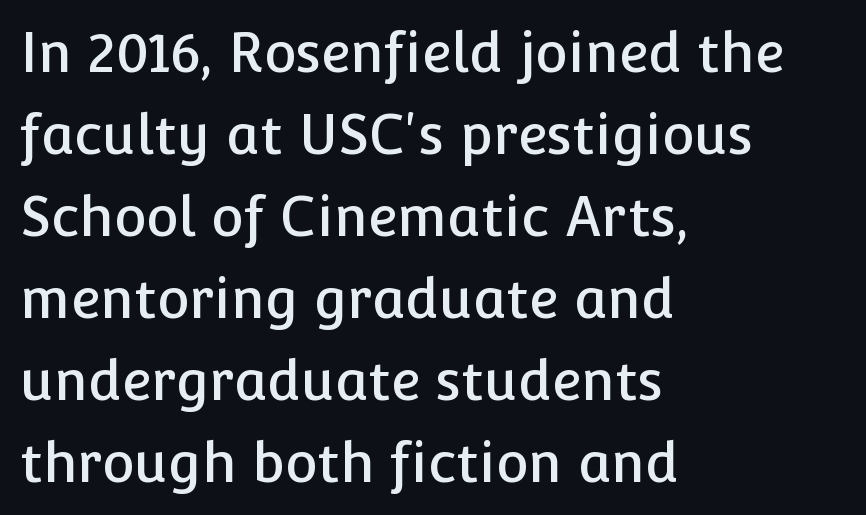
You can tell it's not italic because the verticals are truly vertical. The rows are spaced the way most documents space them. Check where the strokes stop: nothing finishes them off — pure sans. Descender tails drop into unmarked territory.
